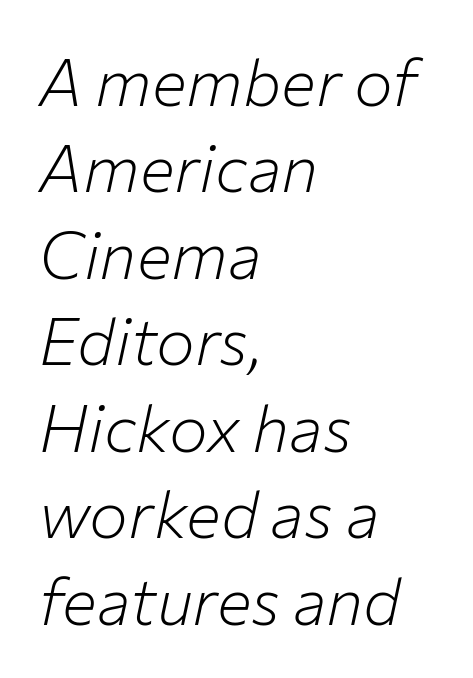
Vertically, the passage feels balanced, rows spaced as you'd expect. Stroke mass is kept to a normal reading level or below. Slant detected: the letters are inclined. One-word summary of the alignment: left. Quick note: underline off.
